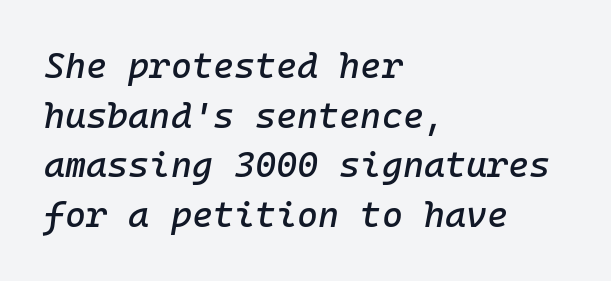
{"italic": "yes", "lean": "right", "slant_degrees": 10, "width": "normal", "stroke_contrast": "low", "x_height": "medium", "monospaced": "yes", "underline": "no", "align": "left", "line_spacing": "normal", "line_spacing_ratio": 1.38, "letter_spacing": "normal", "letter_spacing_em": 0.0, "glyph_px": 36}
